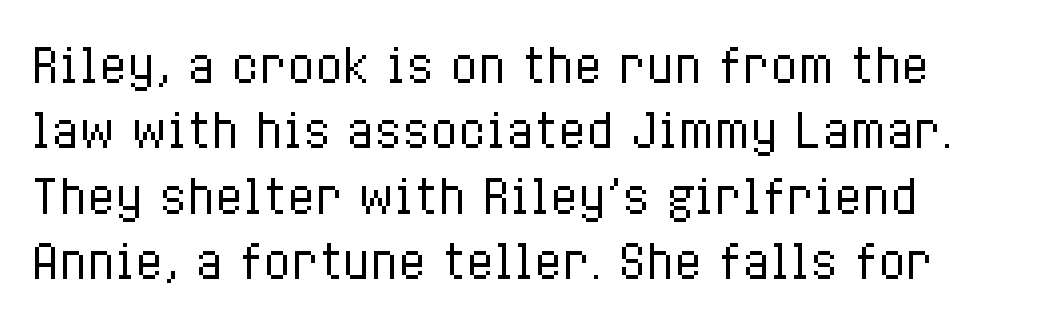
The image shows 46 px regular-weight, condensed type, upright; set normal line spacing (1.42x), normal letter spacing, not underlined; low stroke contrast and a medium x-height.
